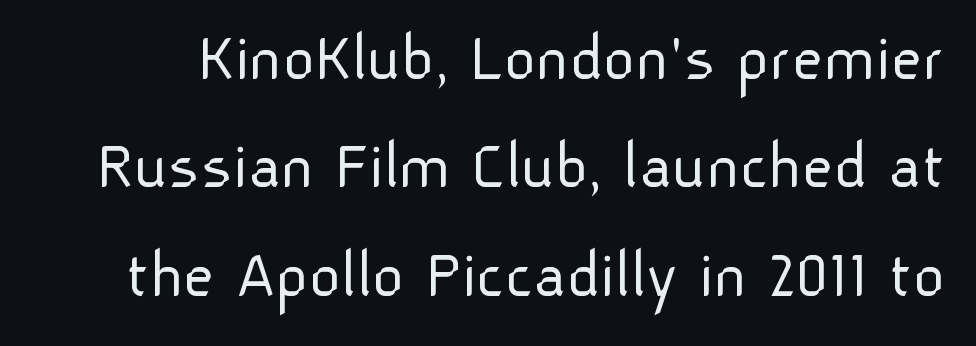
{"serif": "no", "italic": "no", "bold": "no", "weight": "light", "width": "normal", "stroke_contrast": "low", "x_height": "medium", "monospaced": "no", "underline": "no", "line_spacing": "normal", "line_spacing_ratio": 1.57, "letter_spacing": "normal", "letter_spacing_em": 0.0, "glyph_px": 69}
